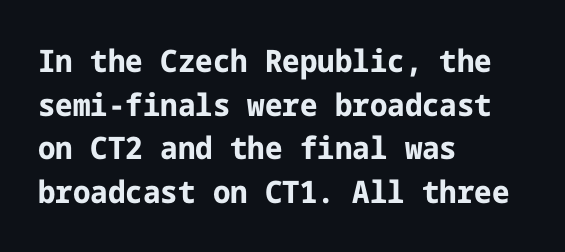
{"serif": "no", "italic": "no", "bold": "yes", "weight": "bold", "width": "normal", "stroke_contrast": "low", "x_height": "medium", "underline": "no", "align": "left", "line_spacing": "normal", "line_spacing_ratio": 1.41, "letter_spacing": "normal", "letter_spacing_em": 0.0, "glyph_px": 31}
